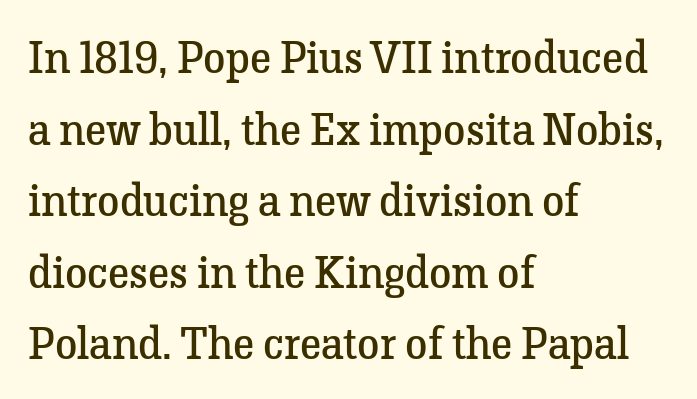
The image shows 45 px regular-weight serif type, upright; set left-aligned, normal line spacing (1.59x), normal letter spacing, not underlined; low stroke contrast and a medium x-height.
